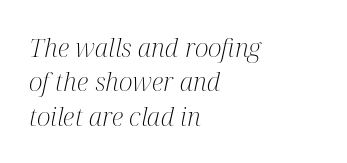
Ink coverage per letter is moderate at most. The whole block is typeset with a tilt. You could call the tracking neutral — neither tight nor loose. The glyphs are unaccompanied by any horizontal stroke below them.
